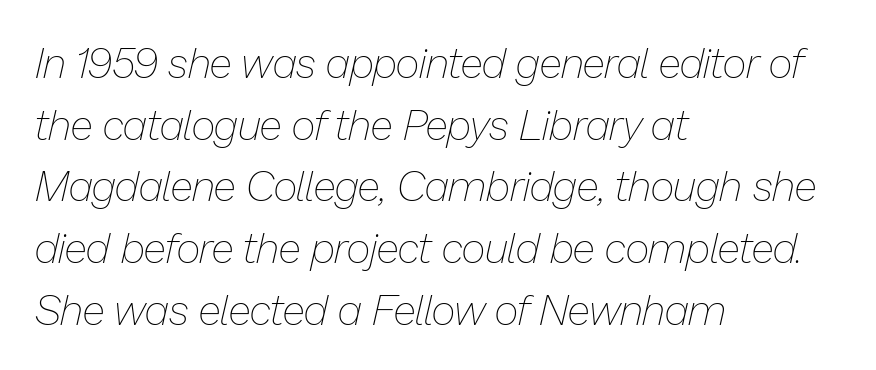
Heft: none added — not bold. Check under the words: just untouched page. These lines stack with their left ends in a neat column. The face used here has a pronounced slope to its letters.
